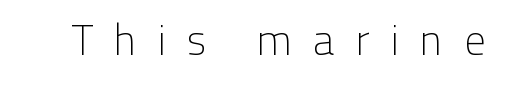
Underlining? Definitely not there. Does the type have serifs? No, each stem ends abruptly. Think of a printed novel: that variable character pitch is what you see here. Posture: straight, roman, zero tilt.
